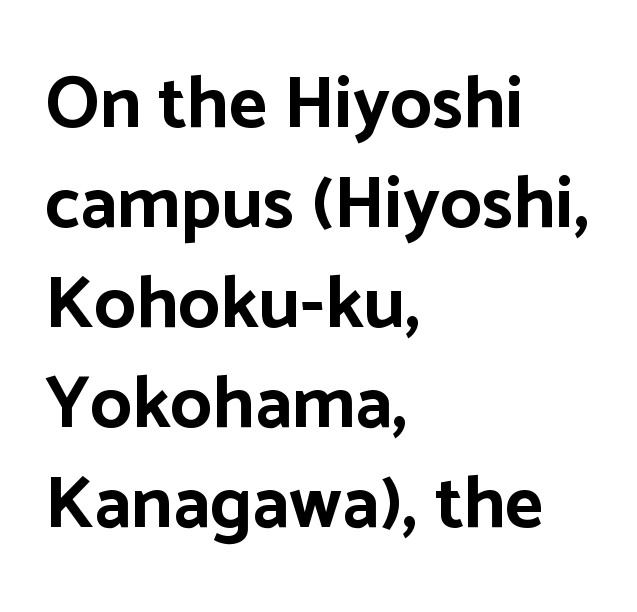
The image shows 74 px bold sans-serif type, upright; set left-aligned, normal line spacing (1.35x), normal letter spacing, not underlined; low stroke contrast and a medium x-height.
